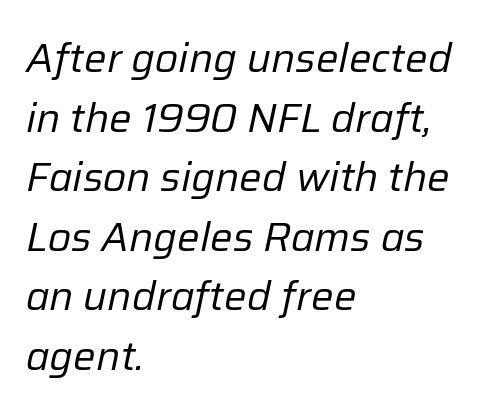
The image shows 40 px regular-weight type, italic (leaning right); set left-aligned, normal line spacing (1.49x), normal letter spacing, not underlined; low stroke contrast and a medium x-height.
